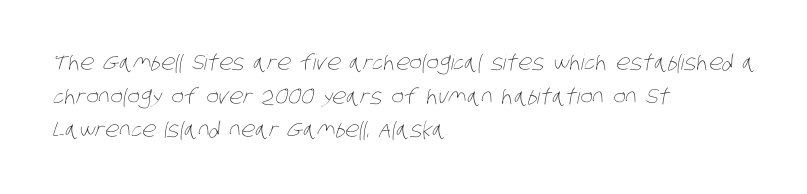
{"bold": "no", "underline": "no", "align": "left", "line_spacing": "normal", "line_spacing_ratio": 1.6, "letter_spacing": "normal", "letter_spacing_em": 0.0, "glyph_px": 21}
